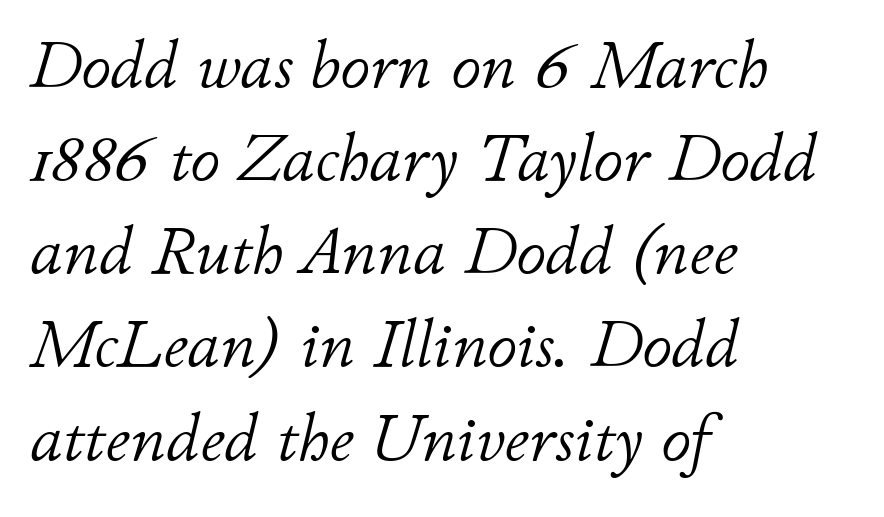
The space beneath each line is pristine and unruled. Every character sits at an angle, as italics do. No chunkiness to these letters — they're not bold. Short and long lines alike share a common starting point at left.
